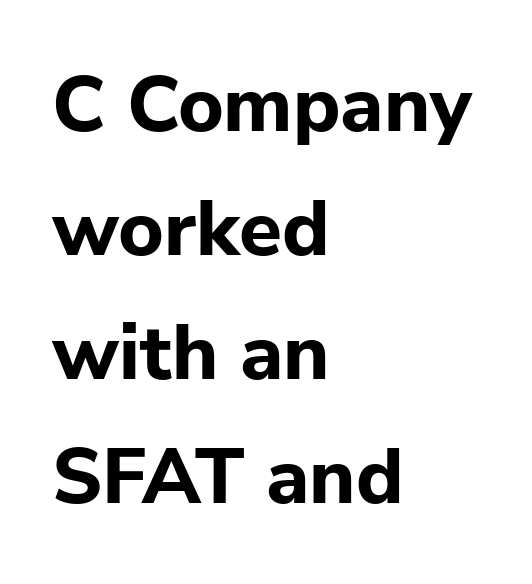
Style check: upright. The font family rendered here belongs to the sans-serif group. The rendering keeps characters at their native spacing. The specimen omits any rule beneath the text block's lines. Typeset ragged right — the left edge is the straight one.
